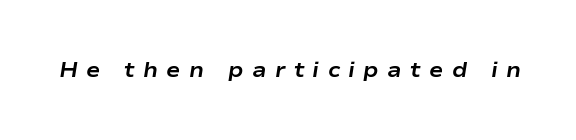
These lines were composed using italics. Students, note that the glyphs here are deliberately spaced far apart. You'd pick this weight for a headline — it's a proper bold. The string is rendered with underlining switched off.
